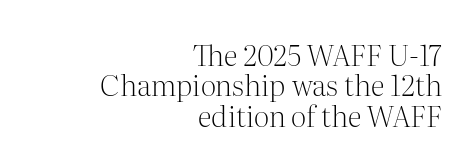
{"serif": "yes", "italic": "no", "bold": "no", "weight": "light", "width": "normal", "stroke_contrast": "medium", "x_height": "medium", "monospaced": "no", "underline": "no", "align": "right", "line_spacing": "tight", "line_spacing_ratio": 1.05, "letter_spacing": "normal", "letter_spacing_em": 0.0, "glyph_px": 29}
